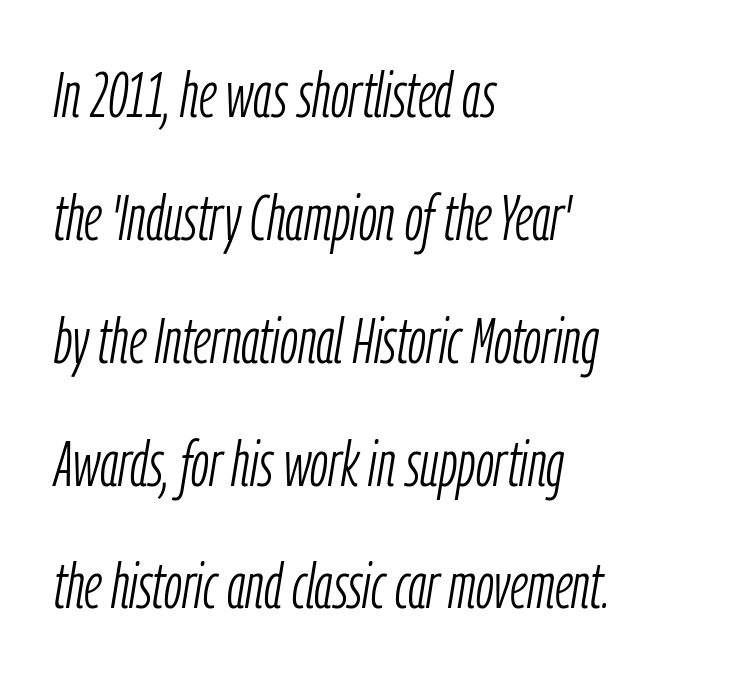
The strokes are not fattened; the text isn't bold. The rendering keeps characters at their native spacing. The baseline area is clear. Note the varied advance widths — an 'i' is clearly narrower than an 'm'. Line starts are locked; line ends wander.
